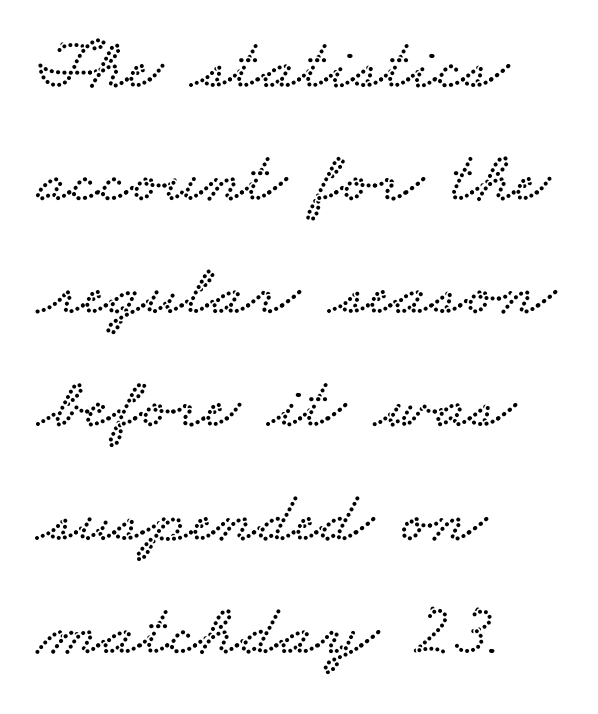
Q: Is the typeface a serif or a sans-serif typeface? A: Serif.
Q: Is the text underlined? A: No.
Q: How is the paragraph aligned? A: Left-aligned.
Q: Is the spacing between letters normal or unusually wide? A: Normal.
Q: Is the spacing between lines tight, normal or loose? A: Normal.
Q: Width (condensed, normal, or wide)? A: Wide.
Q: Stroke contrast? A: Low.
Q: x-height? A: Small.
Q: Monospaced? A: No.
